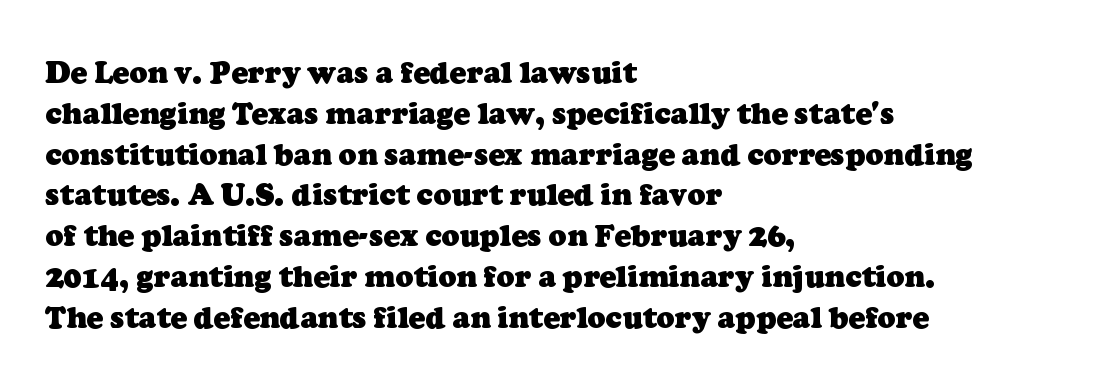
{"serif": "yes", "bold": "yes", "weight": "heavy", "width": "normal", "stroke_contrast": "low", "x_height": "medium", "monospaced": "no", "underline": "no", "align": "left", "line_spacing": "normal", "line_spacing_ratio": 1.36, "letter_spacing": "normal", "letter_spacing_em": 0.0, "glyph_px": 30}
